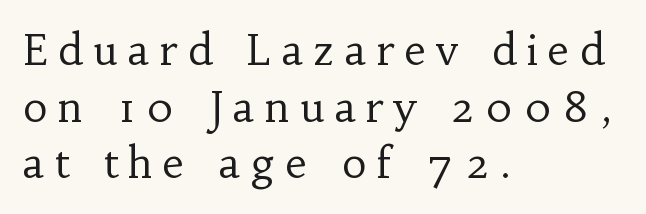
{"serif": "yes", "italic": "no", "bold": "no", "weight": "regular", "width": "normal", "stroke_contrast": "low", "x_height": "small", "monospaced": "no", "underline": "no", "align": "left", "line_spacing": "normal", "line_spacing_ratio": 1.35, "letter_spacing": "wide", "letter_spacing_em": 0.25, "glyph_px": 42}
